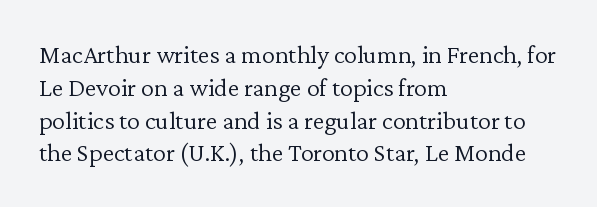
The image shows 26 px text type, upright; set left-aligned, normal line spacing (1.26x), normal letter spacing, not underlined.
